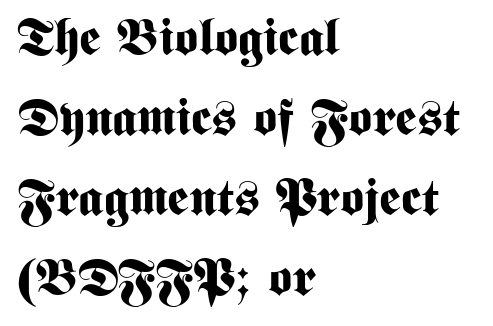
You'd pick this weight for a headline — it's a proper bold. Think of a printed novel: that variable character pitch is what you see here. Short note: letters normally spaced. Beneath every word, the page is bare. How would I describe the line gaps? Plain and ordinary.
